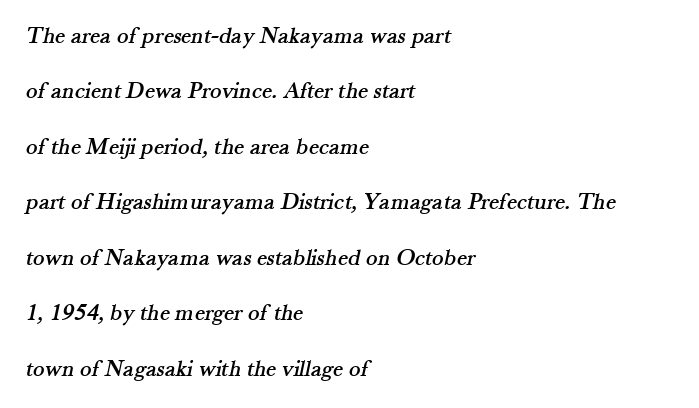
The image shows 24 px text type; set left-aligned, loose line spacing (2.31x), normal letter spacing, not underlined.
